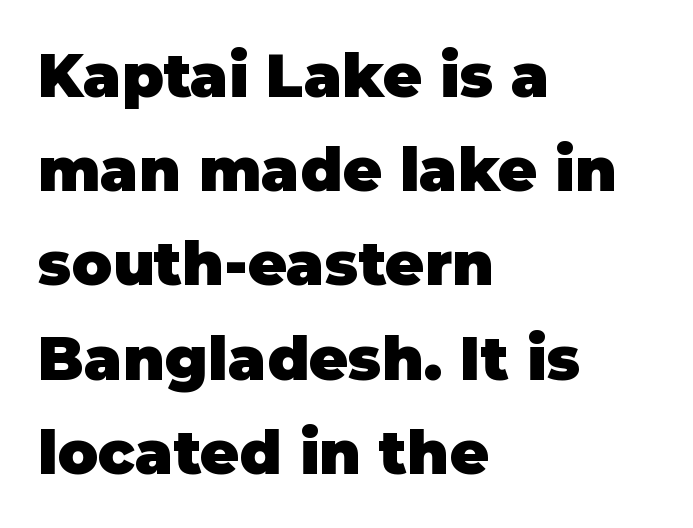
Varying glyph widths throughout — classic text-font behaviour. The paragraph shown leans on its left margin. Successive baselines arrive at the customary interval. Stroke terminals: plain, sans-serif. The glyphs have the mass of a bold cut.
